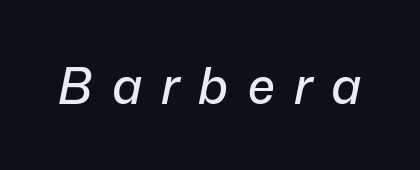
Q: Is the text italic (slanted)? A: Yes, it leans right by about 12 degrees.
Q: Is the text underlined? A: No.
Q: Is the spacing between letters normal or unusually wide? A: Unusually wide.
Q: Width (condensed, normal, or wide)? A: Normal.
Q: Stroke contrast? A: Low.
Q: x-height? A: Medium.
Q: Monospaced? A: No.
